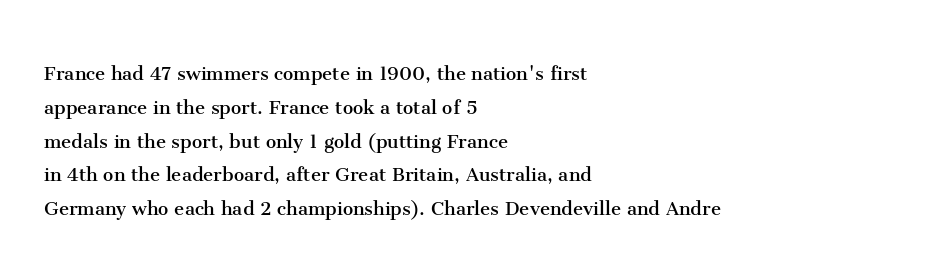
The image shows 23 px text type, upright; set left-aligned, normal line spacing (1.47x), normal letter spacing, not underlined.
